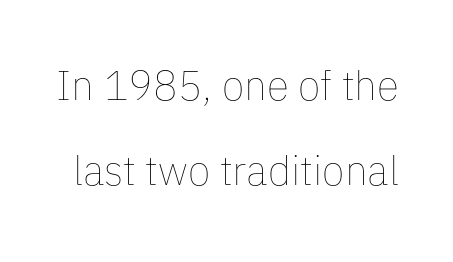
The cut favours lightness, reaching ordinary text weight at its darkest. Each word holds together tightly as a unit, with standard inter-letter gaps. Every character sits straight up, as roman type does. The lines are spread far apart with generous leading.
